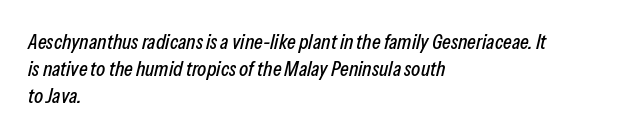
Q: Is the text italic (slanted)? A: Yes, it leans right by about 13 degrees.
Q: Is the text underlined? A: No.
Q: How is the paragraph aligned? A: Left-aligned.
Q: Is the spacing between letters normal or unusually wide? A: Normal.
Q: Is the spacing between lines tight, normal or loose? A: Normal.
